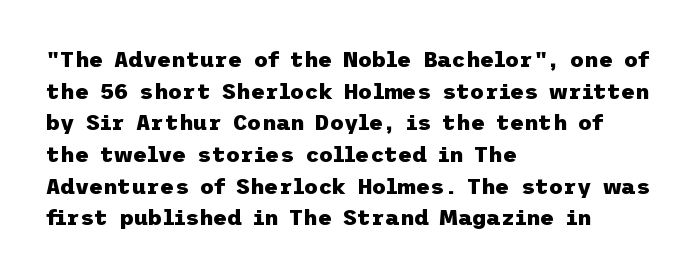
Q: Is the text bold? A: Yes.
Q: Is the text italic (slanted)? A: No, it is upright.
Q: Is the text underlined? A: No.
Q: How is the paragraph aligned? A: Left-aligned.
Q: Is the spacing between letters normal or unusually wide? A: Normal.
Q: Is the spacing between lines tight, normal or loose? A: Normal.
